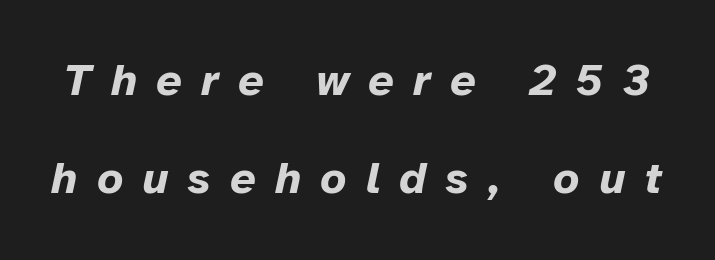
The vertical gap from one line to the next is large. The area under the type is left untouched. Every letter is thick-stroked: bold, no question. These lines are rendered in a variable-pitch font. Is the type slanted? Yes — the strokes lean at a clear angle.
